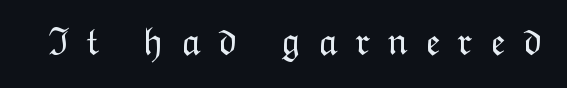
The image shows 39 px light type, upright; set unusually wide letter spacing (+0.44 em), not underlined; low stroke contrast and a medium x-height.
